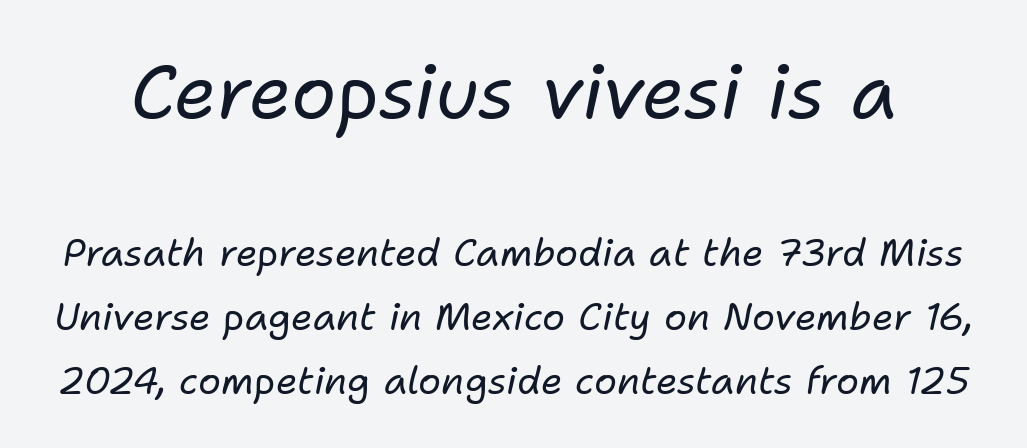
The image shows 75 px regular-weight type, italic (leaning right); set normal line spacing (1.68x), normal letter spacing, not underlined; the first (top) block is 1.97x larger; low stroke contrast and a medium x-height.
